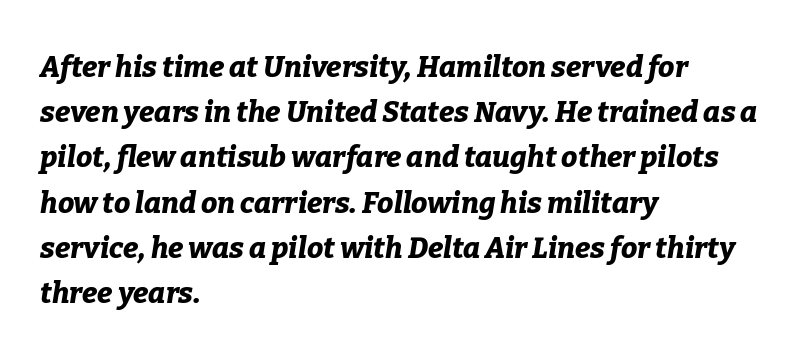
Q: Is the text bold? A: Yes.
Q: Is the text italic (slanted)? A: Yes, it leans right by about 9 degrees.
Q: Is the text underlined? A: No.
Q: How is the paragraph aligned? A: Left-aligned.
Q: Is the spacing between letters normal or unusually wide? A: Normal.
Q: Is the spacing between lines tight, normal or loose? A: Normal.
Q: Width (condensed, normal, or wide)? A: Normal.
Q: Stroke contrast? A: Low.
Q: x-height? A: Medium.
Q: Monospaced? A: No.
